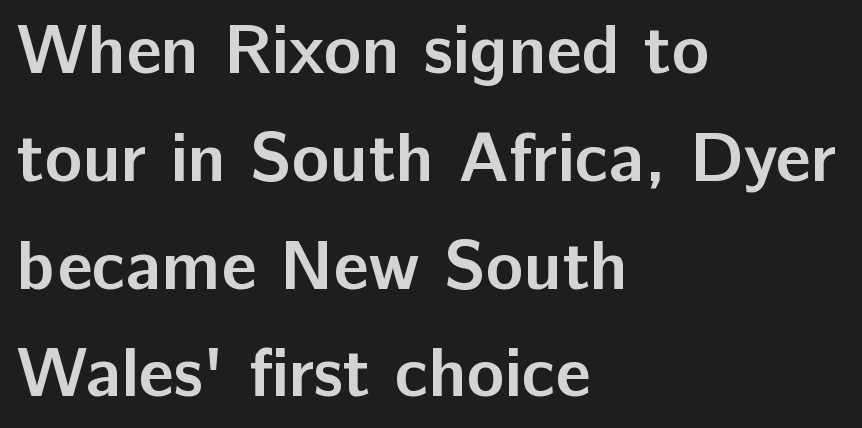
The image shows 70 px semibold sans-serif type, upright; set left-aligned, normal line spacing (1.54x), normal letter spacing, not underlined; low stroke contrast and a medium x-height.
